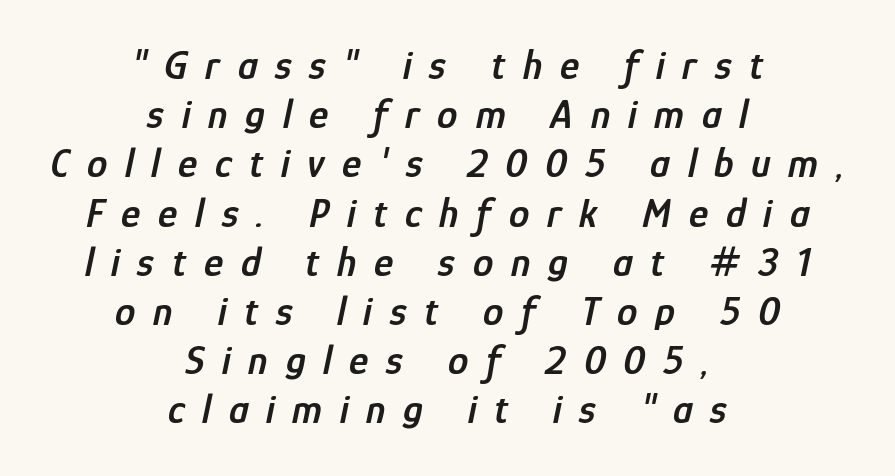
Q: Is the text bold? A: Semi-bold.
Q: Is the text italic (slanted)? A: Yes, it leans right by about 12 degrees.
Q: Is the text underlined? A: No.
Q: How is the paragraph aligned? A: Centered.
Q: Is the spacing between letters normal or unusually wide? A: Unusually wide.
Q: Width (condensed, normal, or wide)? A: Condensed.
Q: Stroke contrast? A: Low.
Q: x-height? A: Medium.
Q: Monospaced? A: No.
